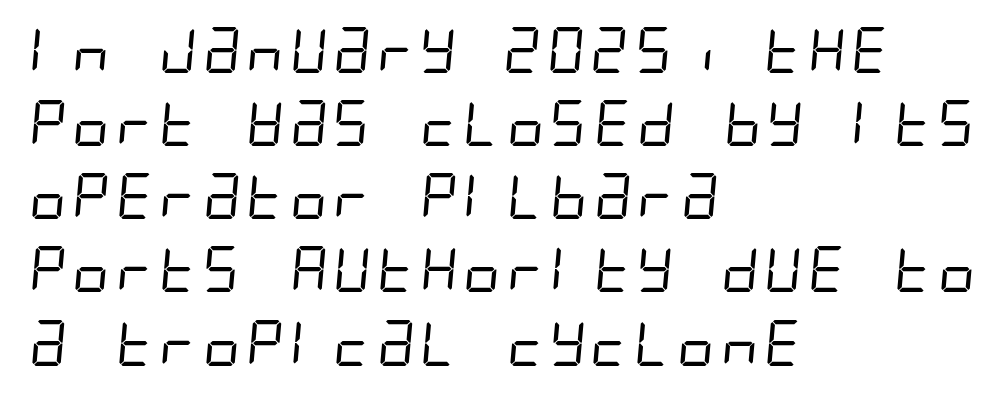
{"serif": "no", "bold": "no", "weight": "regular", "width": "condensed", "stroke_contrast": "low", "x_height": "large", "underline": "no", "align": "left", "line_spacing": "normal", "line_spacing_ratio": 1.59, "letter_spacing": "normal", "letter_spacing_em": 0.0, "glyph_px": 46}
